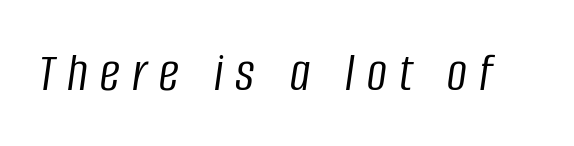
The image shows 56 px light, condensed type, italic (leaning right); set unusually wide letter spacing (+0.22 em), not underlined; low stroke contrast and a large x-height.
